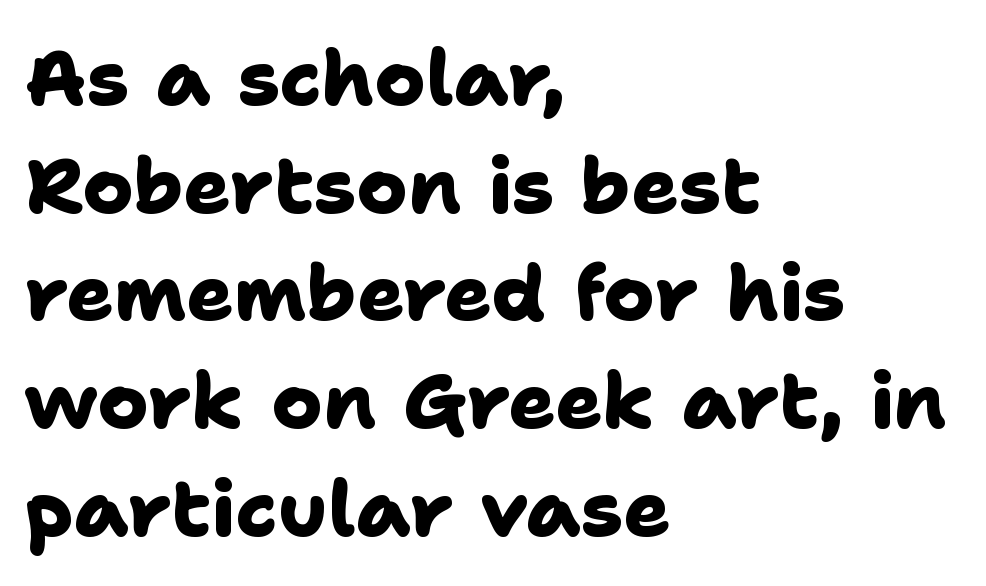
The image shows 78 px heavy sans-serif type; set left-aligned, normal line spacing (1.38x), normal letter spacing, not underlined; low stroke contrast and a medium x-height.
